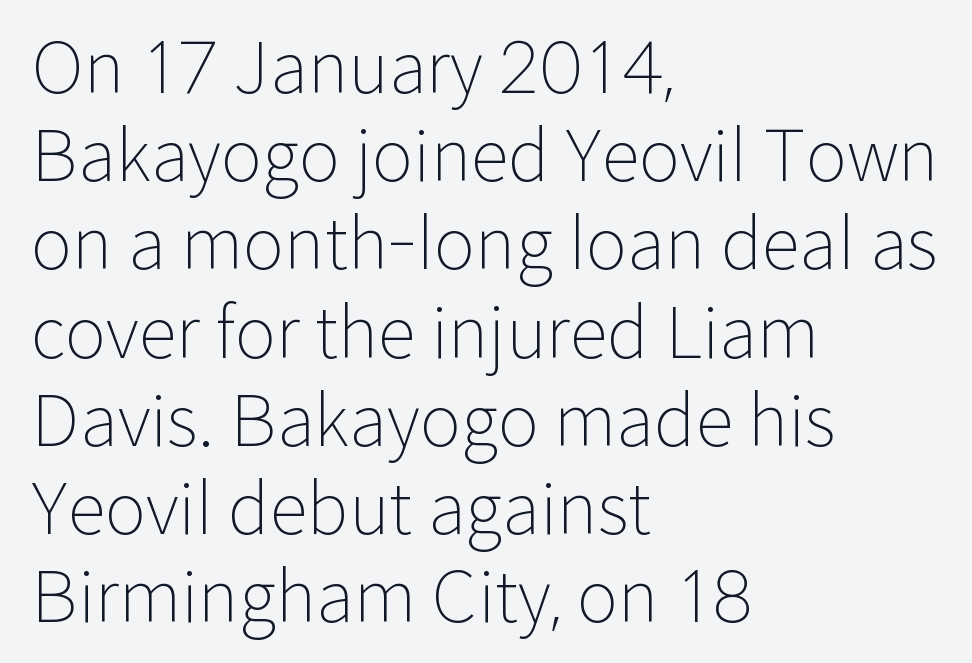
Q: Is the text bold? A: No.
Q: Is the text italic (slanted)? A: No, it is upright.
Q: Is the typeface a serif or a sans-serif typeface? A: Sans-serif.
Q: Is the text underlined? A: No.
Q: How is the paragraph aligned? A: Left-aligned.
Q: Is the spacing between letters normal or unusually wide? A: Normal.
Q: Is the spacing between lines tight, normal or loose? A: Normal.
Q: Width (condensed, normal, or wide)? A: Normal.
Q: Stroke contrast? A: Low.
Q: x-height? A: Medium.
Q: Monospaced? A: No.
